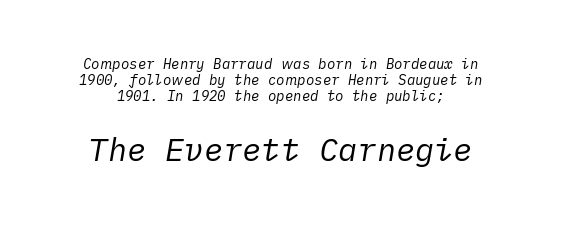
The image shows 32 px regular-weight type, italic (leaning right); set centered, line spacing 1.16x, normal letter spacing, not underlined; the second (bottom) block is 2.29x larger; low stroke contrast and a medium x-height.
